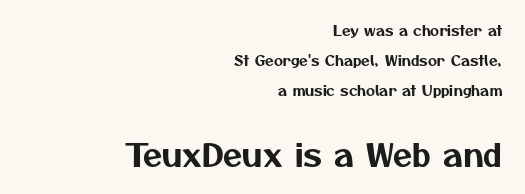
The image shows 31 px sans-serif type; set right-aligned, loose line spacing (2.16x), normal letter spacing, not underlined; the second (bottom) block is 2.21x larger; medium stroke contrast and a medium x-height.
